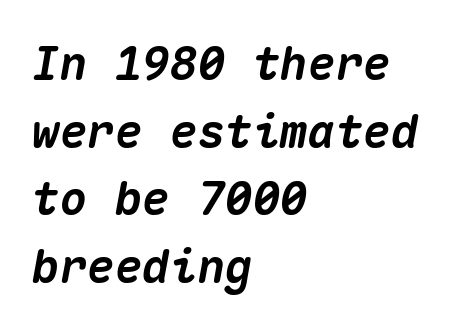
The image shows 46 px heavy type, italic (leaning right), monospaced; set left-aligned, normal line spacing (1.47x), normal letter spacing, not underlined; medium stroke contrast and a medium x-height.
